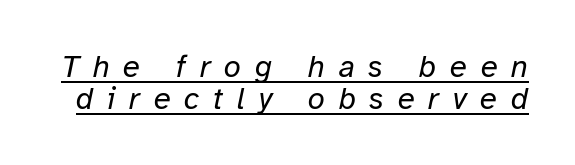
Q: Is the text bold? A: No.
Q: Is the text italic (slanted)? A: Yes, it leans right by about 12 degrees.
Q: Is the text underlined? A: Yes.
Q: Is the spacing between letters normal or unusually wide? A: Unusually wide.
Q: Is the spacing between lines tight, normal or loose? A: Tight.
Q: Width (condensed, normal, or wide)? A: Normal.
Q: Stroke contrast? A: Low.
Q: x-height? A: Medium.
Q: Monospaced? A: No.
